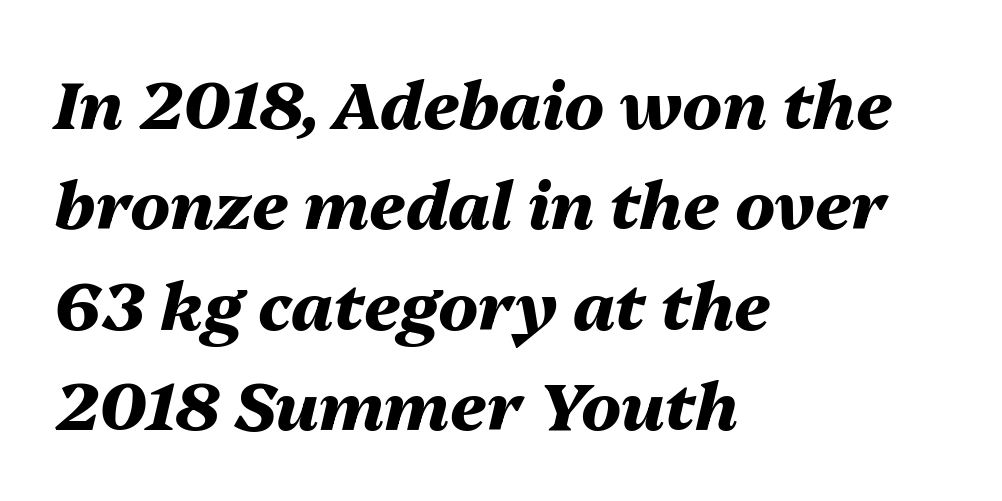
The image shows 66 px heavy type, italic (leaning right); set left-aligned, normal line spacing (1.52x), normal letter spacing, not underlined; medium stroke contrast and a medium x-height.
